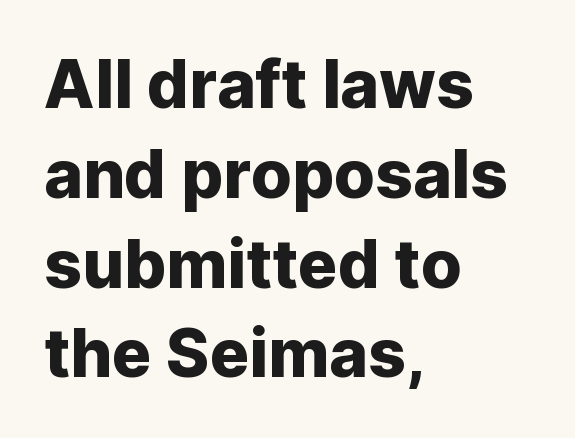
Looks like regular typesetting: each glyph gets only the width it needs. Tracking here is standard; glyphs follow each other at the usual distance. Line spacing here is normal. Note: no serifs on the glyphs.
